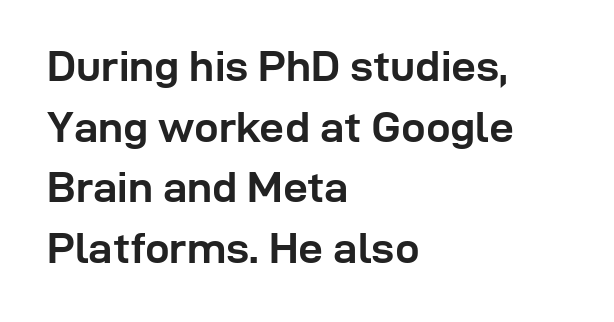
The image shows 44 px semibold sans-serif type, upright; set left-aligned, normal line spacing (1.38x), normal letter spacing, not underlined; low stroke contrast and a medium x-height.
